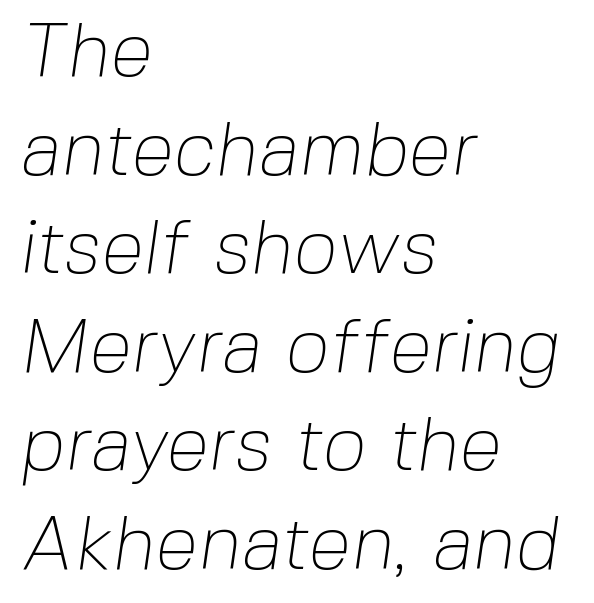
{"serif": "no", "bold": "no", "weight": "thin", "width": "normal", "stroke_contrast": "low", "x_height": "medium", "monospaced": "no", "underline": "no", "align": "left", "line_spacing": "normal", "line_spacing_ratio": 1.28, "letter_spacing": "normal", "letter_spacing_em": 0.0, "glyph_px": 77}
